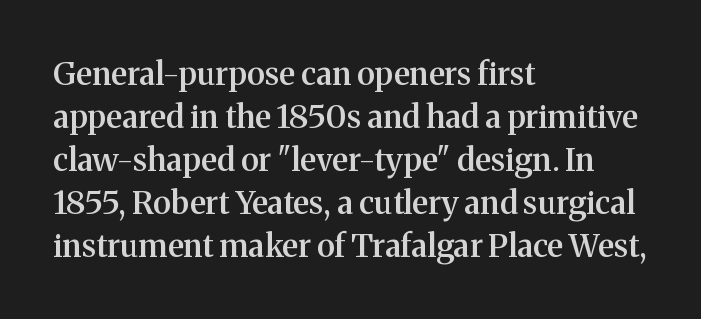
{"serif": "yes", "italic": "no", "bold": "semi", "weight": "semibold", "width": "normal", "stroke_contrast": "medium", "x_height": "medium", "monospaced": "no", "underline": "no", "align": "left", "line_spacing": "normal", "line_spacing_ratio": 1.34, "letter_spacing": "normal", "letter_spacing_em": 0.0, "glyph_px": 32}
